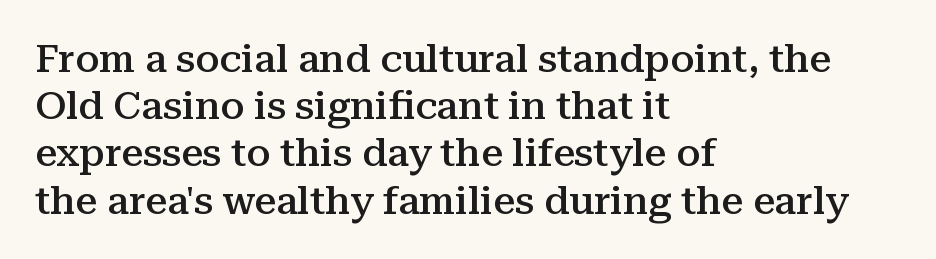
{"serif": "yes", "italic": "no", "bold": "semi", "weight": "semibold", "width": "normal", "stroke_contrast": "medium", "x_height": "medium", "monospaced": "no", "underline": "no", "align": "left", "line_spacing_ratio": 1.21, "letter_spacing": "normal", "letter_spacing_em": 0.0, "glyph_px": 39}
